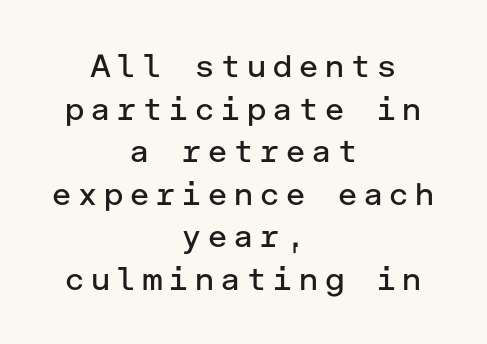
The image shows 32 px regular-weight sans-serif type, upright; set centered, normal line spacing (1.33x), not underlined; low stroke contrast and a medium x-height.
